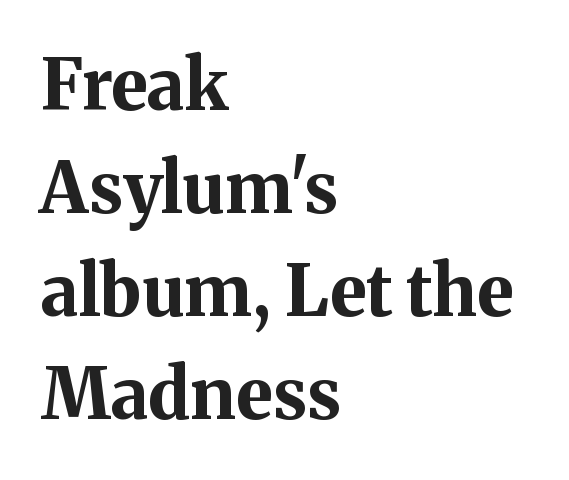
Q: Is the text bold? A: Yes.
Q: Is the text italic (slanted)? A: No, it is upright.
Q: Is the typeface a serif or a sans-serif typeface? A: Serif.
Q: Is the text underlined? A: No.
Q: How is the paragraph aligned? A: Left-aligned.
Q: Is the spacing between letters normal or unusually wide? A: Normal.
Q: Is the spacing between lines tight, normal or loose? A: Normal.
Q: Width (condensed, normal, or wide)? A: Normal.
Q: Stroke contrast? A: Medium.
Q: x-height? A: Medium.
Q: Monospaced? A: No.
